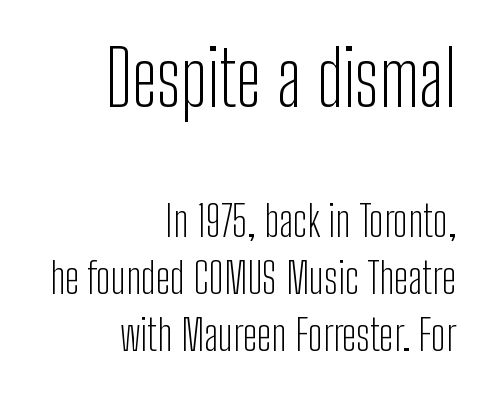
Serifs: no, the terminals of the letterforms are clean. Vertically, the passage feels balanced, rows spaced as you'd expect. Teacher's note: observe the even right margin — that is flush-right alignment. Nobody drew a line under any word here. You get the large type first, then a drop to smaller type.
